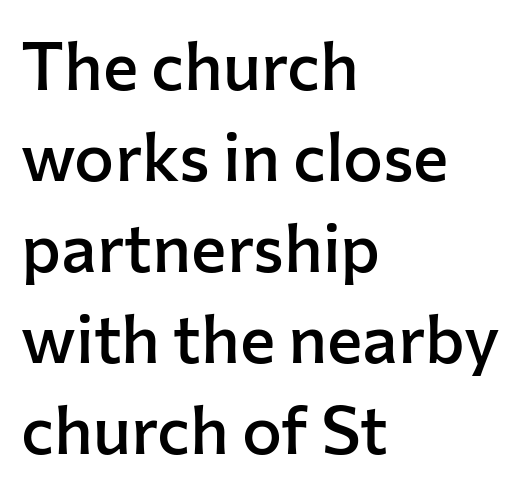
{"serif": "no", "italic": "no", "bold": "semi", "weight": "semibold", "width": "normal", "stroke_contrast": "low", "x_height": "medium", "monospaced": "no", "underline": "no", "align": "left", "line_spacing": "normal", "line_spacing_ratio": 1.36, "letter_spacing": "normal", "letter_spacing_em": 0.0, "glyph_px": 67}
